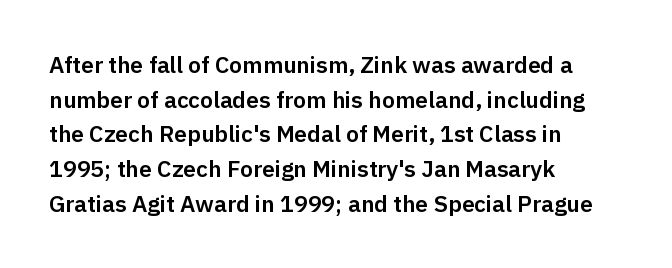
The image shows 23 px text type, upright; set left-aligned, normal line spacing (1.51x), normal letter spacing, not underlined.
